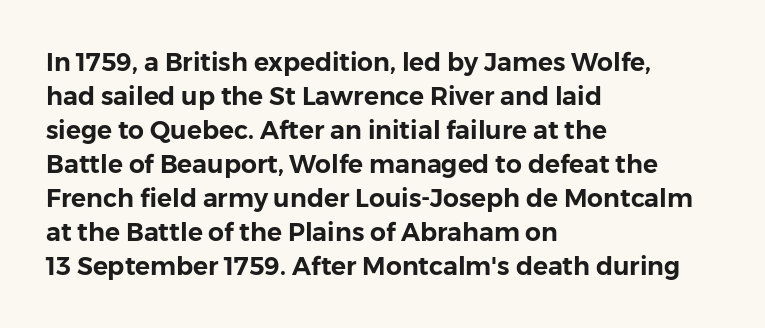
These lines were composed using upright roman letters. Line beginnings align vertically; line endings do not. Quick note: underline off. Nobody touched the tracking dial on this one. Leading matches the norm, producing a regular column.
